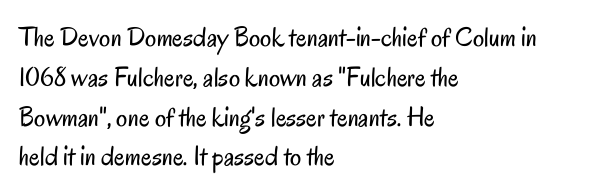
The image shows 28 px regular-weight, condensed sans-serif type, upright; set left-aligned, normal line spacing (1.42x), normal letter spacing, not underlined; low stroke contrast and a small x-height.
